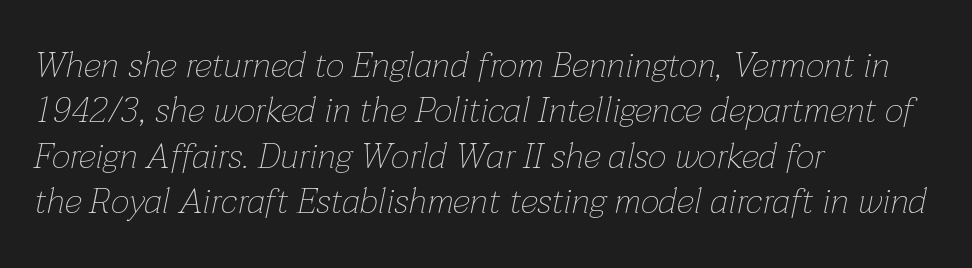
Q: Is the text bold? A: No.
Q: Is the text italic (slanted)? A: Yes, it leans right by about 12 degrees.
Q: Is the text underlined? A: No.
Q: How is the paragraph aligned? A: Left-aligned.
Q: Is the spacing between letters normal or unusually wide? A: Normal.
Q: Is the spacing between lines tight, normal or loose? A: Normal.
Q: Width (condensed, normal, or wide)? A: Normal.
Q: Stroke contrast? A: Low.
Q: x-height? A: Medium.
Q: Monospaced? A: No.
